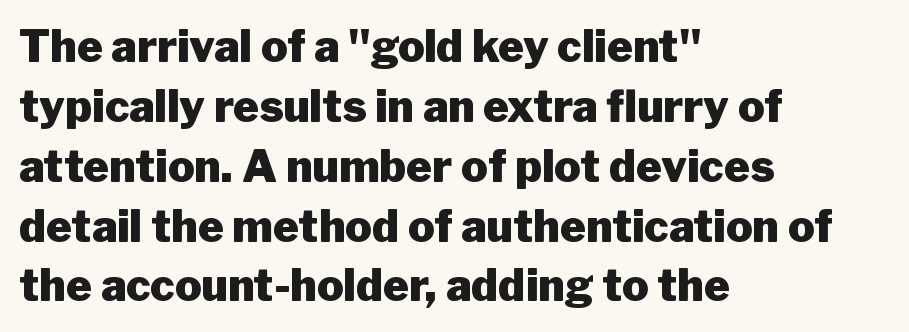
{"serif": "no", "italic": "no", "bold": "yes", "weight": "heavy", "width": "normal", "stroke_contrast": "low", "x_height": "medium", "monospaced": "no", "underline": "no", "align": "left", "line_spacing": "normal", "line_spacing_ratio": 1.36, "letter_spacing": "normal", "letter_spacing_em": 0.0, "glyph_px": 44}
